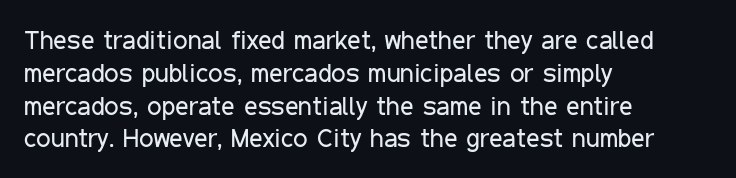
Check the space under the baseline: it is left empty. Posture: upright roman. Is the type heavy? It reads as light-to-regular instead. One-word summary of the alignment: left. The line-height multiplier appears to be the usual default.
